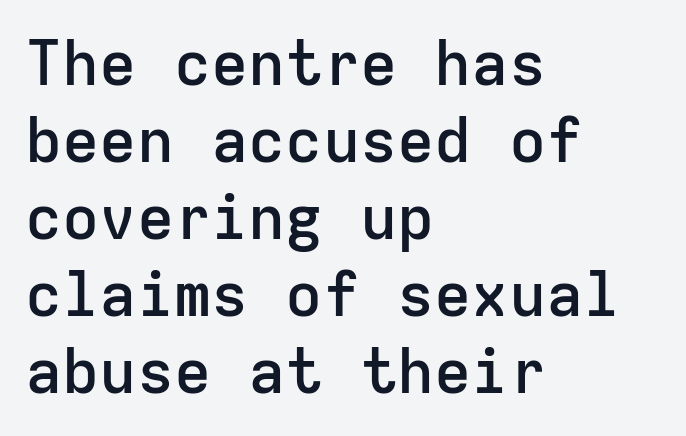
{"serif": "no", "italic": "no", "bold": "semi", "weight": "semibold", "width": "normal", "stroke_contrast": "low", "x_height": "medium", "monospaced": "yes", "underline": "no", "align": "left", "line_spacing_ratio": 1.24, "letter_spacing": "normal", "letter_spacing_em": 0.0, "glyph_px": 62}
